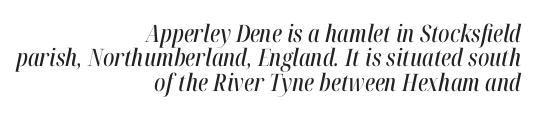
{"italic": "yes", "lean": "right", "slant_degrees": 12, "underline": "no", "align": "right", "line_spacing": "tight", "line_spacing_ratio": 1.02, "letter_spacing": "normal", "letter_spacing_em": 0.0, "glyph_px": 24}
